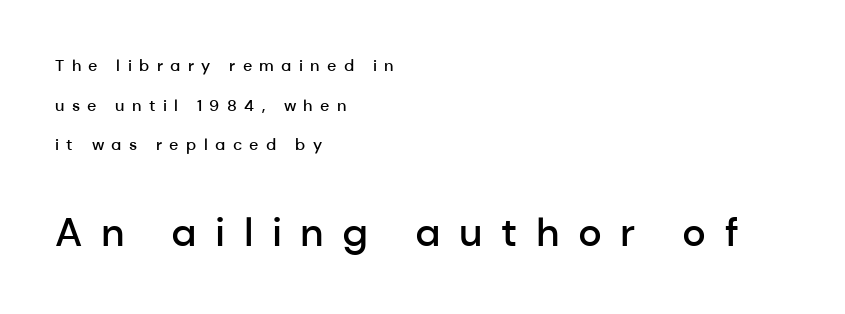
Here the glyphs are tracked loosely, breaking word shapes into spaced letters. Notice how the stems are strictly vertical — no italics here. Has an underline been added? It has not. Line starts are locked; line ends wander. Think of a printed novel: that variable character pitch is what you see here. Look at the glyph heights: the lower group is clearly the bigger setting.
